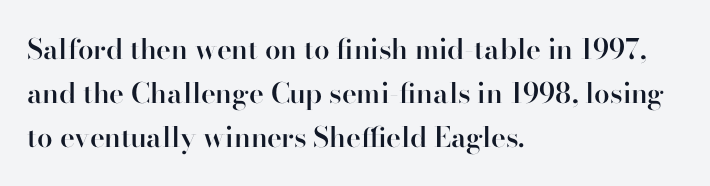
Little horizontal feet cap the strokes, marking this as serif type. Summary of weight: moderately heavy, a semibold. Line spacing here is normal. Ascenders rise straight up at ninety degrees.
